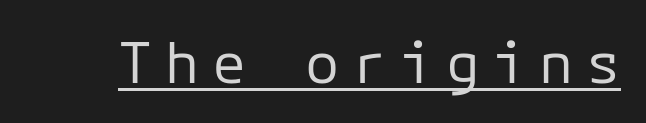
{"serif": "no", "italic": "no", "bold": "no", "weight": "regular", "width": "normal", "stroke_contrast": "low", "x_height": "medium", "monospaced": "yes", "underline": "yes", "letter_spacing": "wide", "letter_spacing_em": 0.22, "glyph_px": 57}
